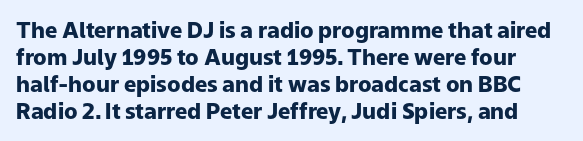
Strong, thick strokes mark this as bold type. Standard letterfit; no display-style spreading of the glyphs. The space directly below the letters is spotless. Every stem runs plumb, perpendicular to the baseline.
